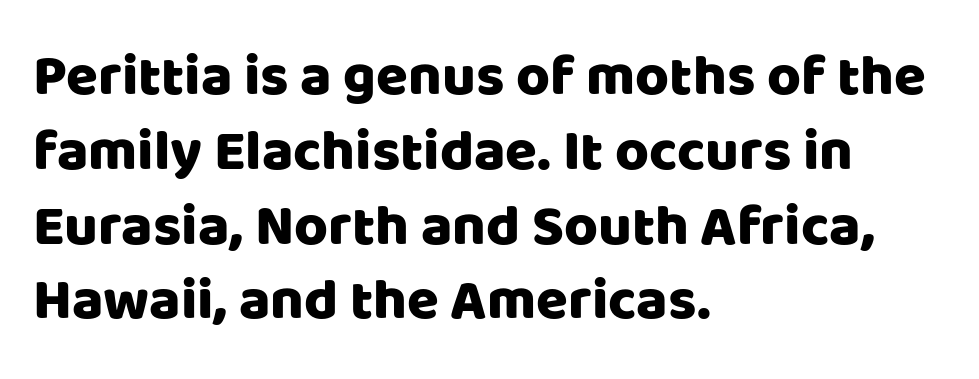
Q: Is the text italic (slanted)? A: No, it is upright.
Q: Is the typeface a serif or a sans-serif typeface? A: Sans-serif.
Q: Is the text underlined? A: No.
Q: How is the paragraph aligned? A: Left-aligned.
Q: Is the spacing between letters normal or unusually wide? A: Normal.
Q: Is the spacing between lines tight, normal or loose? A: Normal.
Q: Width (condensed, normal, or wide)? A: Normal.
Q: Stroke contrast? A: Low.
Q: x-height? A: Large.
Q: Monospaced? A: No.
